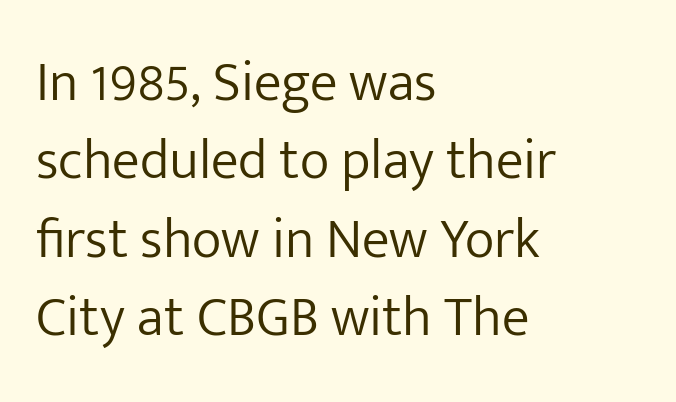
The image shows 56 px light sans-serif type, upright; set left-aligned, normal line spacing (1.4x), normal letter spacing, not underlined; low stroke contrast and a medium x-height.
